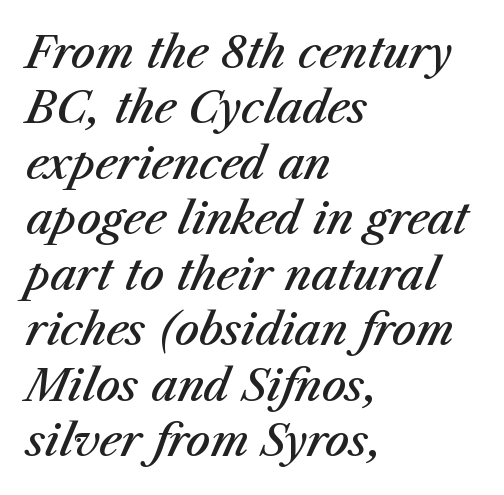
{"italic": "yes", "lean": "right", "slant_degrees": 23, "bold": "semi", "weight": "semibold", "width": "normal", "stroke_contrast": "medium", "x_height": "medium", "monospaced": "no", "underline": "no", "align": "left", "line_spacing": "normal", "line_spacing_ratio": 1.29, "letter_spacing": "normal", "letter_spacing_em": 0.0, "glyph_px": 43}
